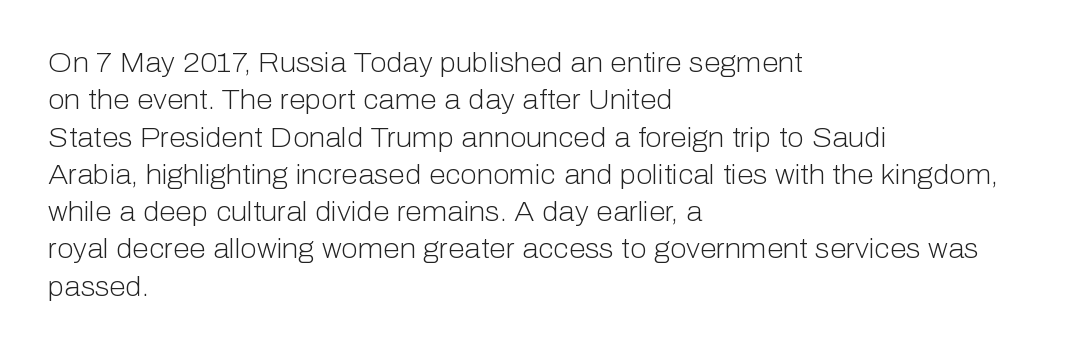
Interline gaps are of average width in this sample. Inter-character spacing is left at the font's built-in metrics. If you drew a line through each stem, it would be perfectly vertical. Words float on clear page, feet unadorned. Each line starts at the same left margin while the right side varies.
